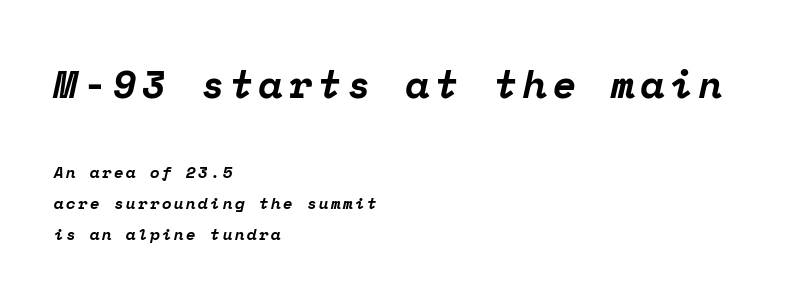
{"serif": "yes", "italic": "yes", "lean": "right", "slant_degrees": 12, "bold": "yes", "weight": "bold", "width": "normal", "stroke_contrast": "low", "x_height": "medium", "monospaced": "yes", "underline": "no", "align": "left", "line_spacing": "loose", "line_spacing_ratio": 1.92, "larger_block": "first", "size_ratio": 2.44, "glyph_px": 39}
